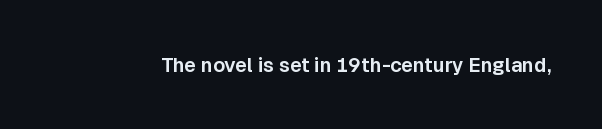
These lines keep a tight, regular rhythm from letter to letter. Unmarked baselines from the first word to the last. Italic: no, the glyphs are upright roman.
